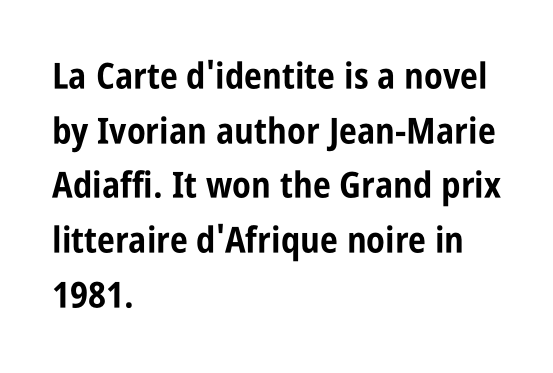
Q: Is the text bold? A: Yes.
Q: Is the text italic (slanted)? A: No, it is upright.
Q: Is the typeface a serif or a sans-serif typeface? A: Sans-serif.
Q: Is the text underlined? A: No.
Q: How is the paragraph aligned? A: Left-aligned.
Q: Is the spacing between letters normal or unusually wide? A: Normal.
Q: Is the spacing between lines tight, normal or loose? A: Normal.
Q: Width (condensed, normal, or wide)? A: Condensed.
Q: Stroke contrast? A: Low.
Q: x-height? A: Large.
Q: Monospaced? A: No.
